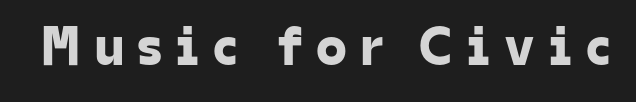
Q: Is the typeface a serif or a sans-serif typeface? A: Sans-serif.
Q: Is the text underlined? A: No.
Q: Is the spacing between letters normal or unusually wide? A: Unusually wide.
Q: Width (condensed, normal, or wide)? A: Normal.
Q: Stroke contrast? A: Low.
Q: x-height? A: Medium.
Q: Monospaced? A: No.
